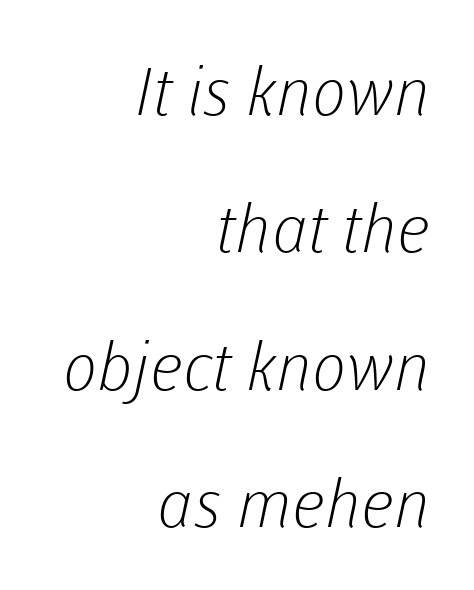
{"serif": "no", "bold": "no", "weight": "light", "width": "normal", "stroke_contrast": "low", "x_height": "medium", "monospaced": "no", "underline": "no", "align": "right", "line_spacing": "loose", "line_spacing_ratio": 2.08, "letter_spacing": "normal", "letter_spacing_em": 0.0, "glyph_px": 66}
